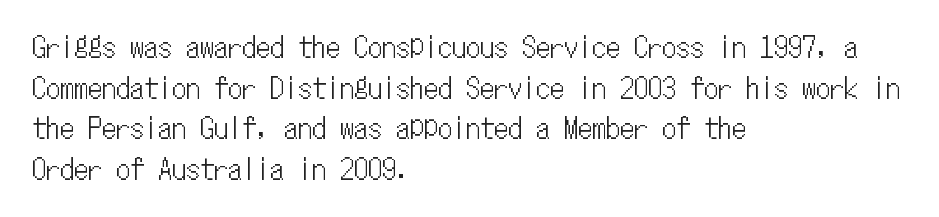
{"italic": "no", "width": "condensed", "stroke_contrast": "low", "x_height": "medium", "monospaced": "yes", "underline": "no", "align": "left", "line_spacing": "normal", "line_spacing_ratio": 1.45, "letter_spacing": "normal", "letter_spacing_em": 0.0, "glyph_px": 28}
